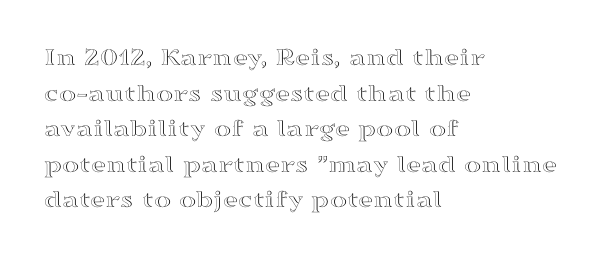
Q: Is the text italic (slanted)? A: No, it is upright.
Q: Is the text underlined? A: No.
Q: How is the paragraph aligned? A: Left-aligned.
Q: Is the spacing between letters normal or unusually wide? A: Normal.
Q: Is the spacing between lines tight, normal or loose? A: Normal.
